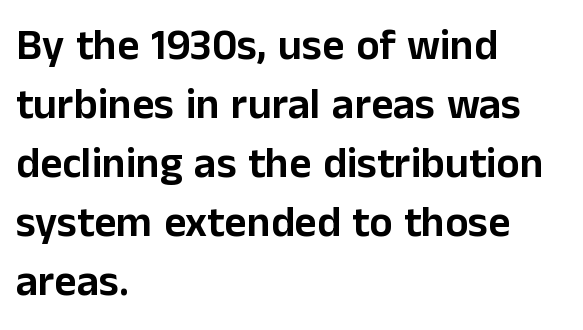
Q: Is the text italic (slanted)? A: No, it is upright.
Q: Is the typeface a serif or a sans-serif typeface? A: Sans-serif.
Q: Is the text underlined? A: No.
Q: How is the paragraph aligned? A: Left-aligned.
Q: Is the spacing between letters normal or unusually wide? A: Normal.
Q: Is the spacing between lines tight, normal or loose? A: Normal.
Q: Width (condensed, normal, or wide)? A: Normal.
Q: Stroke contrast? A: Low.
Q: x-height? A: Medium.
Q: Monospaced? A: No.
